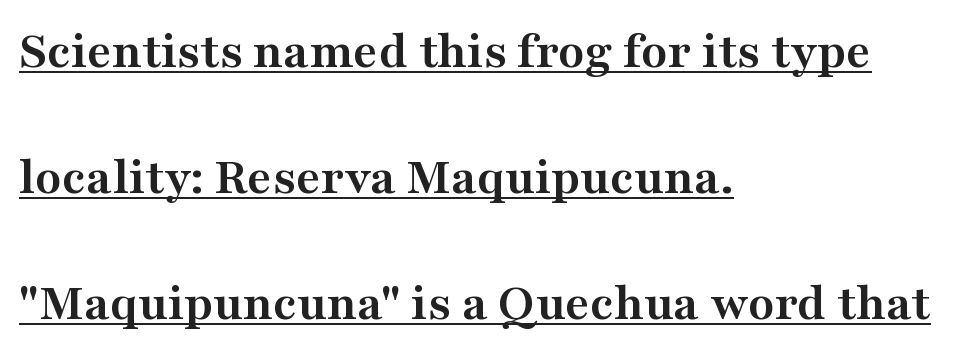
Q: Is the text bold? A: Yes.
Q: Is the text italic (slanted)? A: No, it is upright.
Q: Is the typeface a serif or a sans-serif typeface? A: Serif.
Q: Is the text underlined? A: Yes.
Q: How is the paragraph aligned? A: Left-aligned.
Q: Is the spacing between letters normal or unusually wide? A: Normal.
Q: Is the spacing between lines tight, normal or loose? A: Loose.
Q: Width (condensed, normal, or wide)? A: Wide.
Q: Stroke contrast? A: Medium.
Q: x-height? A: Medium.
Q: Monospaced? A: No.
